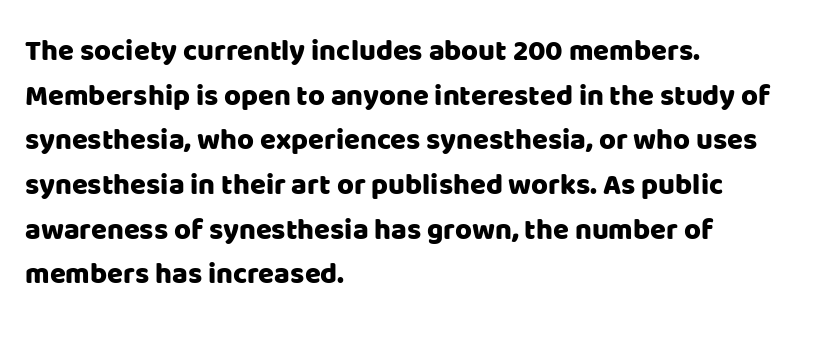
Q: Is the text italic (slanted)? A: No, it is upright.
Q: Is the typeface a serif or a sans-serif typeface? A: Sans-serif.
Q: Is the text underlined? A: No.
Q: How is the paragraph aligned? A: Left-aligned.
Q: Is the spacing between letters normal or unusually wide? A: Normal.
Q: Is the spacing between lines tight, normal or loose? A: Normal.
Q: Width (condensed, normal, or wide)? A: Normal.
Q: Stroke contrast? A: Low.
Q: x-height? A: Large.
Q: Monospaced? A: No.
